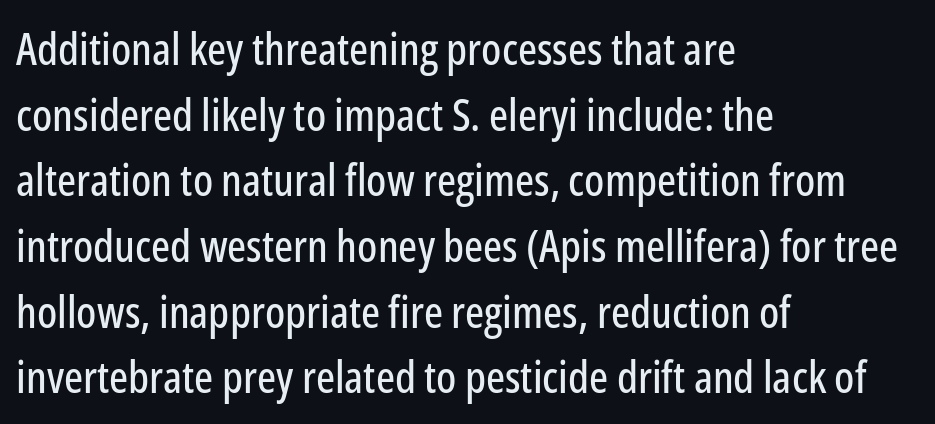
{"serif": "no", "italic": "no", "width": "condensed", "stroke_contrast": "low", "x_height": "medium", "monospaced": "no", "underline": "no", "align": "left", "line_spacing": "normal", "line_spacing_ratio": 1.46, "letter_spacing": "normal", "letter_spacing_em": 0.0, "glyph_px": 45}
